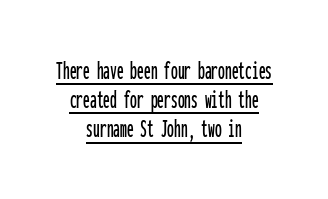
{"italic": "no", "underline": "yes", "align": "center", "line_spacing": "tight", "line_spacing_ratio": 1.08, "letter_spacing": "normal", "letter_spacing_em": 0.0, "glyph_px": 27}
